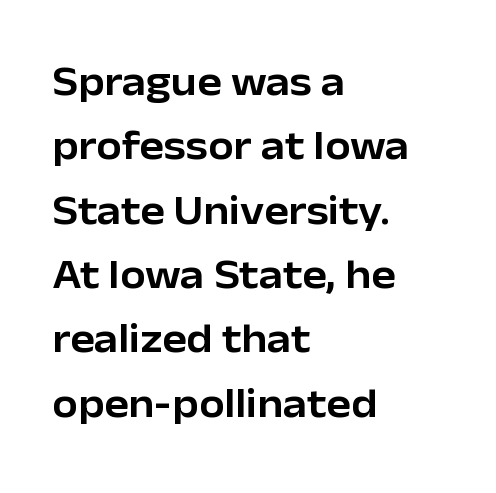
{"serif": "no", "italic": "no", "width": "normal", "stroke_contrast": "low", "x_height": "medium", "monospaced": "no", "underline": "no", "align": "left", "line_spacing": "normal", "line_spacing_ratio": 1.57, "letter_spacing": "normal", "letter_spacing_em": 0.0, "glyph_px": 41}
